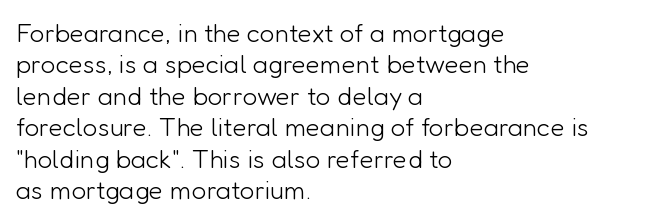
{"italic": "no", "bold": "no", "underline": "no", "align": "left", "line_spacing_ratio": 1.21, "letter_spacing": "normal", "letter_spacing_em": 0.0, "glyph_px": 26}
